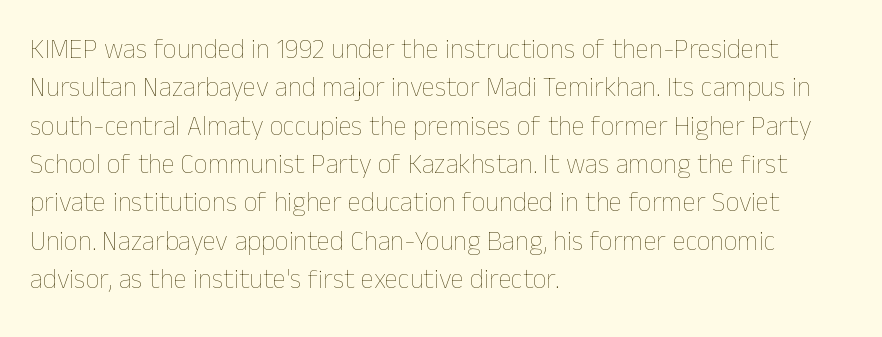
Every row of glyphs begins at an identical x-position on the left. A roman cut, with each character standing at attention. Does the leading feel generous? No, just average. The tracking reads as untouched default to a designer's eye.
